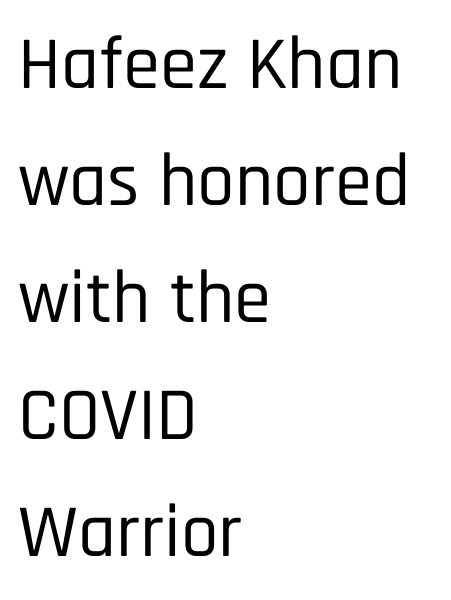
The text was rendered using a sans face with plain stroke endings. Whoever set this chose a conventional vertical rhythm. Every row of glyphs begins at an identical x-position on the left. Is there any slant? The stems are plumb. Plain, unruled lines of type.
